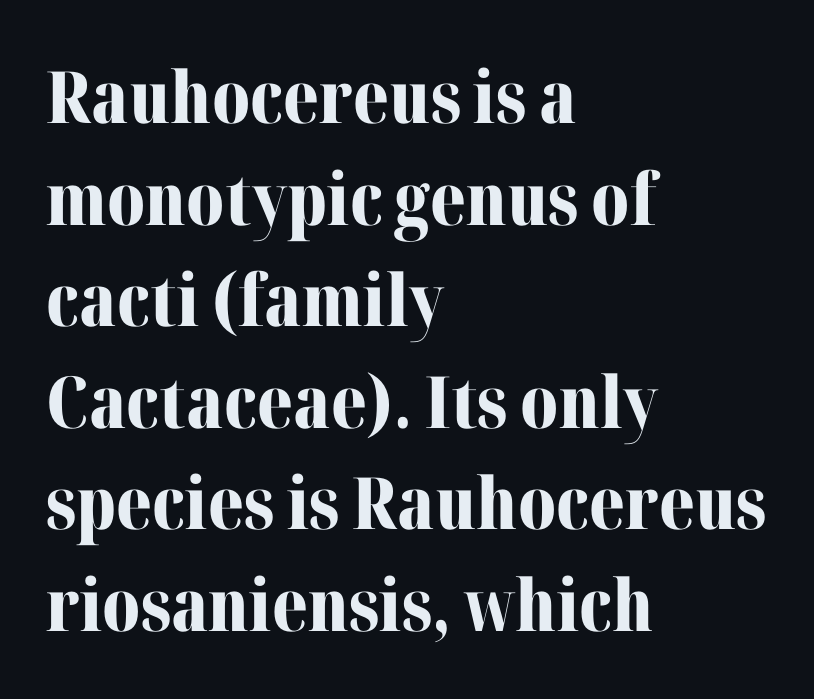
Q: Is the text bold? A: Yes.
Q: Is the text italic (slanted)? A: No, it is upright.
Q: Is the typeface a serif or a sans-serif typeface? A: Serif.
Q: Is the text underlined? A: No.
Q: How is the paragraph aligned? A: Left-aligned.
Q: Is the spacing between letters normal or unusually wide? A: Normal.
Q: Is the spacing between lines tight, normal or loose? A: Normal.
Q: Width (condensed, normal, or wide)? A: Normal.
Q: Stroke contrast? A: Medium.
Q: x-height? A: Medium.
Q: Monospaced? A: No.
